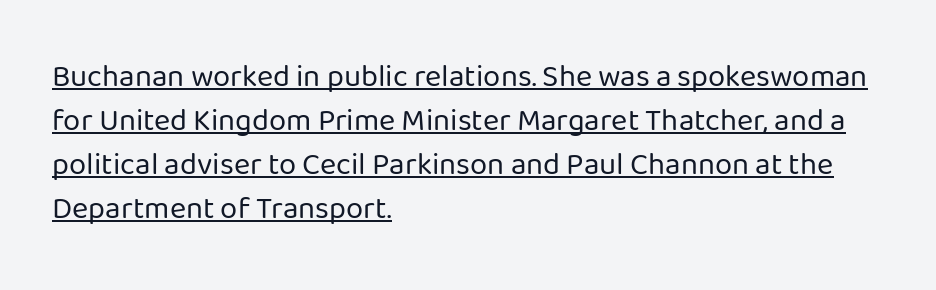
In terms of letterform style, serifs are entirely absent. Vertical stems look standard width or narrower in stroke. Ascenders rise straight up at ninety degrees. The paragraph has a hard left edge and a soft right edge. The letters sit at their default tracking, neither squeezed nor spread.
